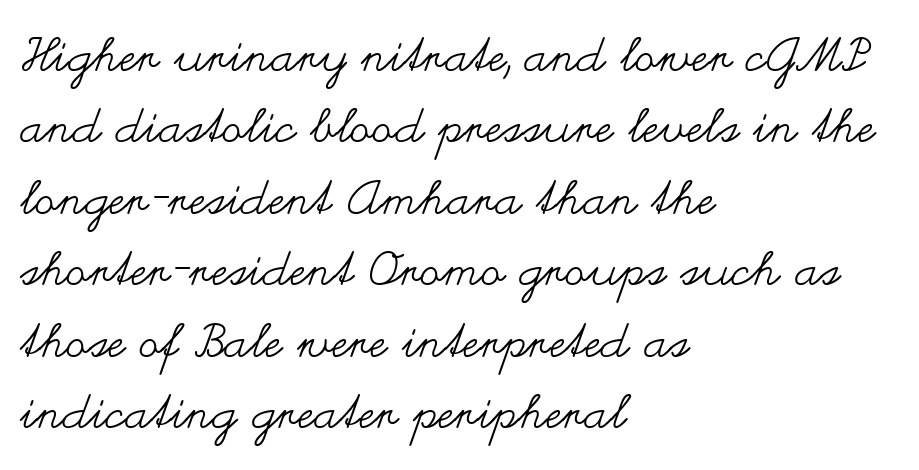
Left-aligned paragraph, ragged on the right. You could not count columns in this text — the font is proportionally spaced. This is not heavy type; no bold has been used. The space directly below the letters is spotless.
